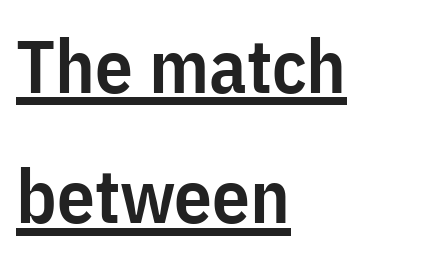
{"serif": "no", "italic": "no", "bold": "semi", "weight": "semibold", "width": "condensed", "stroke_contrast": "low", "x_height": "medium", "monospaced": "no", "underline": "yes", "align": "left", "line_spacing_ratio": 1.74, "letter_spacing": "normal", "letter_spacing_em": 0.0, "glyph_px": 75}
